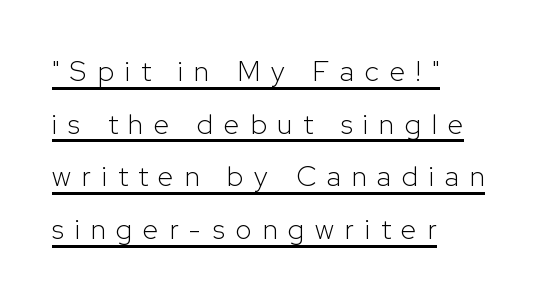
{"serif": "no", "italic": "no", "bold": "no", "weight": "light", "width": "normal", "stroke_contrast": "low", "x_height": "medium", "monospaced": "no", "underline": "yes", "align": "left", "line_spacing_ratio": 1.88, "letter_spacing": "wide", "letter_spacing_em": 0.39, "glyph_px": 28}
